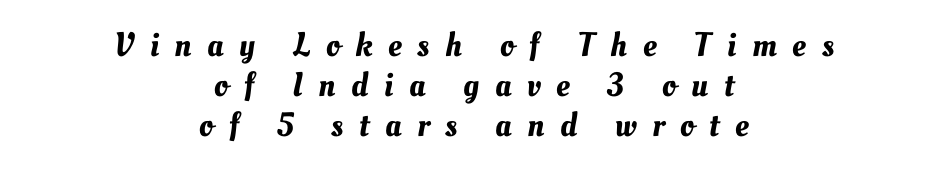
{"width": "normal", "stroke_contrast": "medium", "x_height": "small", "monospaced": "no", "underline": "no", "align": "center", "line_spacing_ratio": 1.18, "letter_spacing": "wide", "letter_spacing_em": 0.46, "glyph_px": 34}
